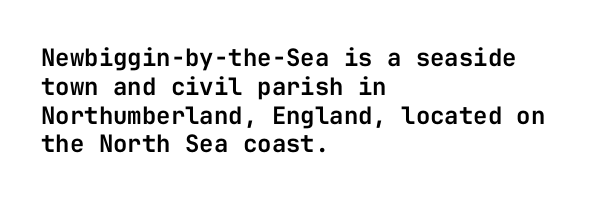
{"italic": "no", "underline": "no", "align": "left", "line_spacing_ratio": 1.2, "letter_spacing": "normal", "letter_spacing_em": 0.0, "glyph_px": 24}
